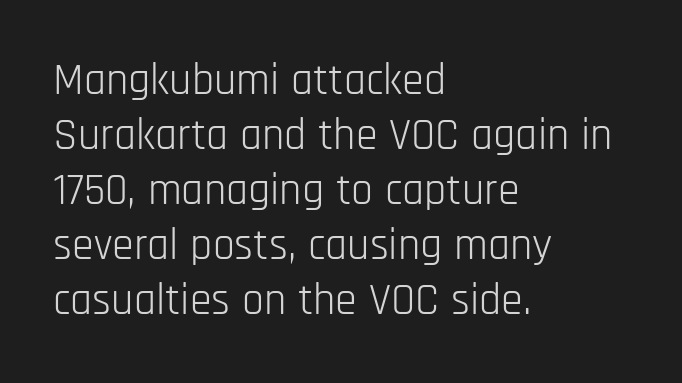
The image shows 44 px light, condensed sans-serif type, upright; set left-aligned, normal line spacing (1.25x), normal letter spacing, not underlined; low stroke contrast and a large x-height.
